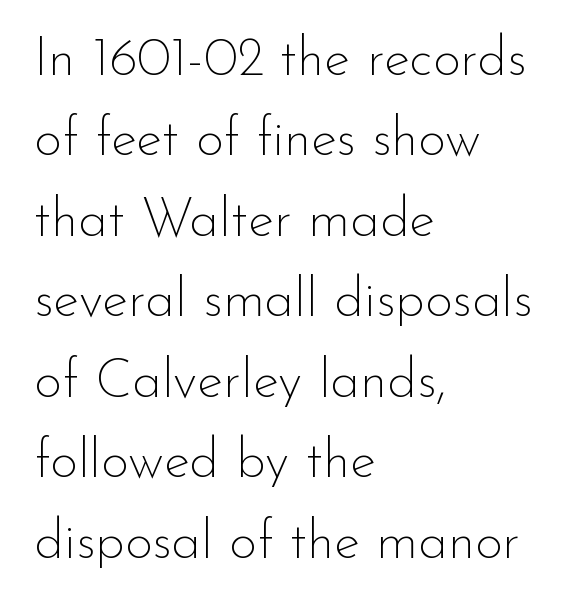
{"serif": "no", "italic": "no", "bold": "no", "weight": "thin", "width": "normal", "stroke_contrast": "low", "x_height": "small", "monospaced": "no", "underline": "no", "align": "left", "line_spacing": "normal", "line_spacing_ratio": 1.49, "letter_spacing": "normal", "letter_spacing_em": 0.0, "glyph_px": 54}
